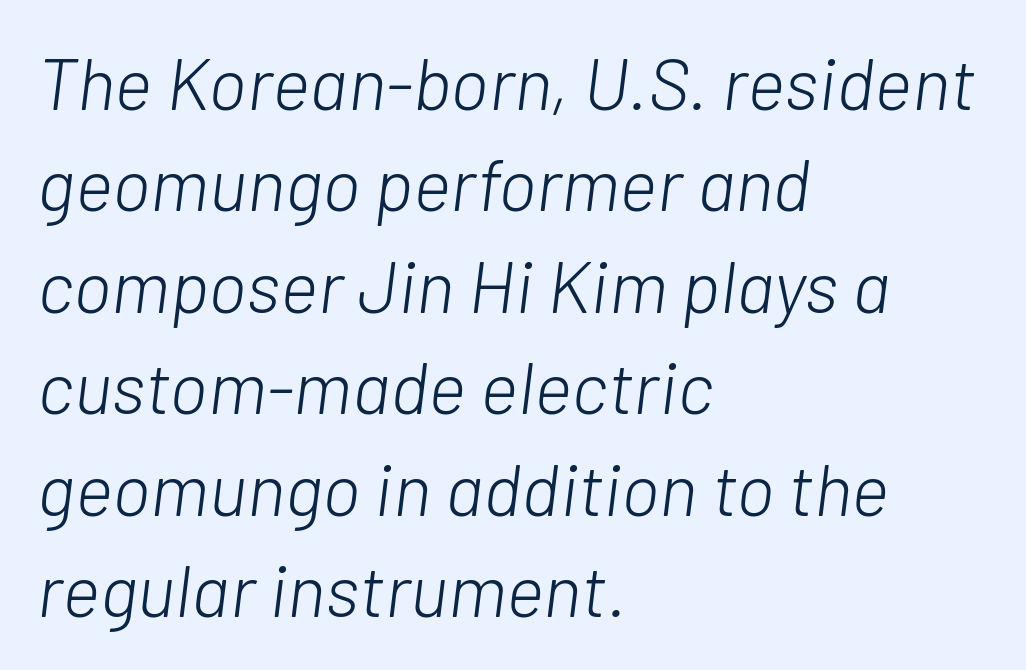
{"italic": "yes", "lean": "right", "slant_degrees": 7, "bold": "no", "weight": "light", "width": "normal", "stroke_contrast": "low", "x_height": "medium", "monospaced": "no", "underline": "no", "align": "left", "line_spacing": "normal", "line_spacing_ratio": 1.39, "letter_spacing": "normal", "letter_spacing_em": 0.0, "glyph_px": 73}
